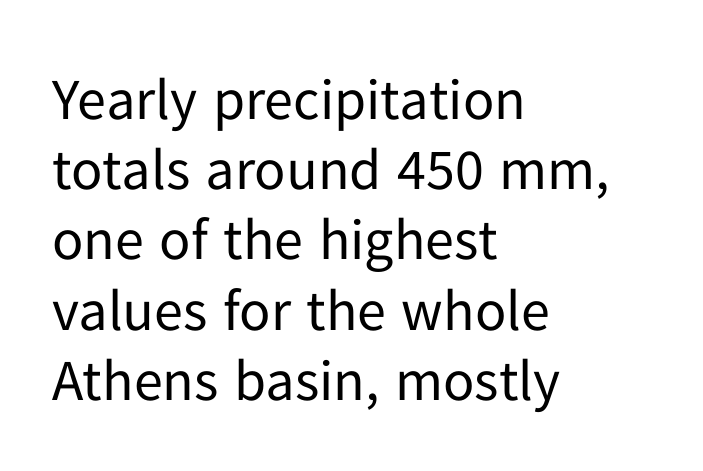
{"serif": "no", "italic": "no", "bold": "no", "weight": "regular", "width": "normal", "stroke_contrast": "low", "x_height": "medium", "monospaced": "no", "underline": "no", "align": "left", "line_spacing_ratio": 1.21, "letter_spacing": "normal", "letter_spacing_em": 0.0, "glyph_px": 58}
